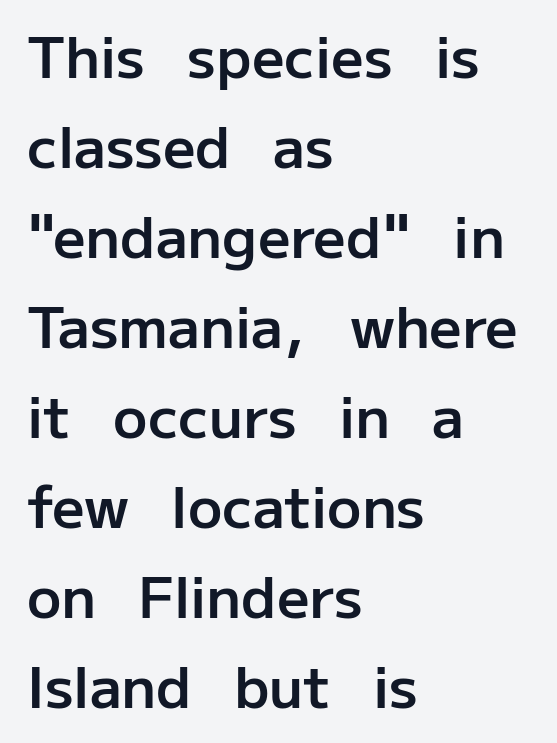
The image shows 57 px semibold sans-serif type, upright; set left-aligned, normal line spacing (1.58x), normal letter spacing, not underlined; low stroke contrast and a medium x-height.
